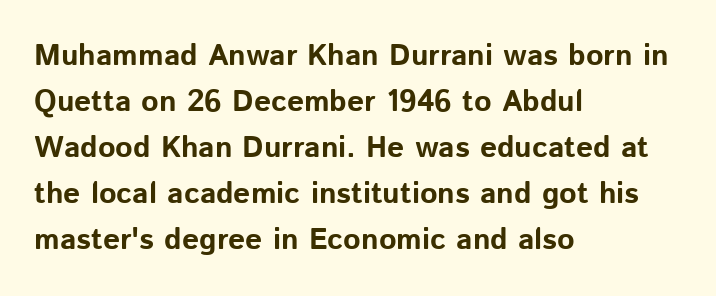
The rag falls on the right side of this text block. Italic: no, the glyphs are upright roman. This sample has the flowing, uneven cadence of proportional lettering. No feet cap the strokes, marking this as sans-serif type.
